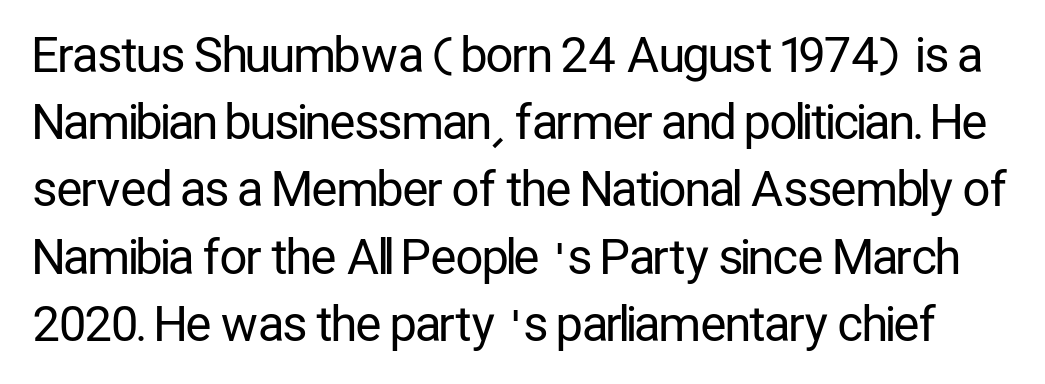
The image shows 48 px regular-weight, condensed sans-serif type, upright; set normal line spacing (1.4x), normal letter spacing, not underlined; low stroke contrast and a medium x-height.
